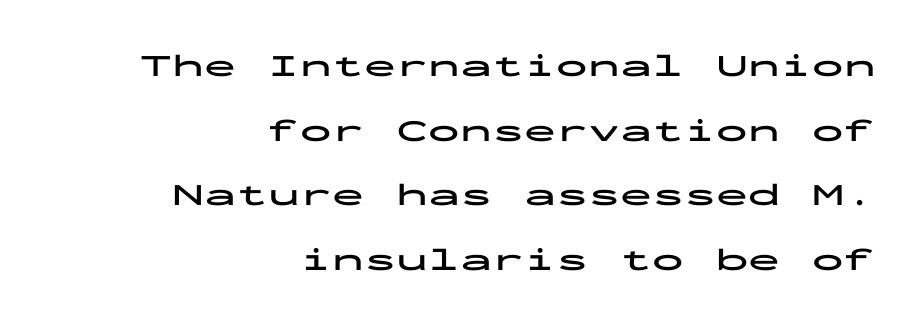
Notice how the stems are strictly vertical — no italics here. The rendering shows plain stroke endings on the letterforms — a sans-serif design. Think of a typewriter: that constant character pitch is what you see here. Notice the wide empty band between every row — that's loose leading. Layout note: lines flush right. Standard letterfit; no display-style spreading of the glyphs.
